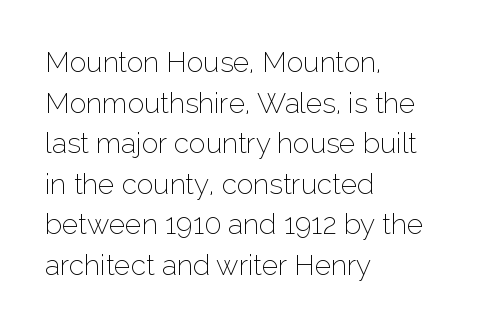
Q: Is the text bold? A: No.
Q: Is the text italic (slanted)? A: No, it is upright.
Q: Is the typeface a serif or a sans-serif typeface? A: Sans-serif.
Q: Is the text underlined? A: No.
Q: How is the paragraph aligned? A: Left-aligned.
Q: Is the spacing between letters normal or unusually wide? A: Normal.
Q: Is the spacing between lines tight, normal or loose? A: Normal.
Q: Width (condensed, normal, or wide)? A: Normal.
Q: Stroke contrast? A: Low.
Q: x-height? A: Medium.
Q: Monospaced? A: No.
